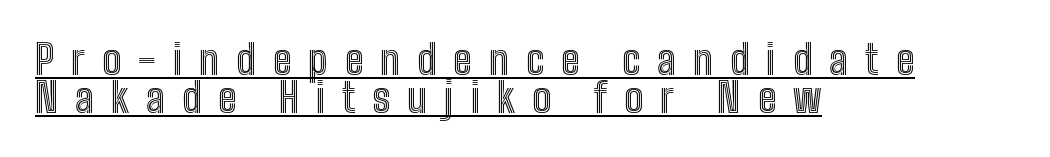
The image shows 40 px condensed type, upright; set left-aligned, tight line spacing (0.95x), unusually wide letter spacing (+0.42 em), underlined; a medium x-height.
